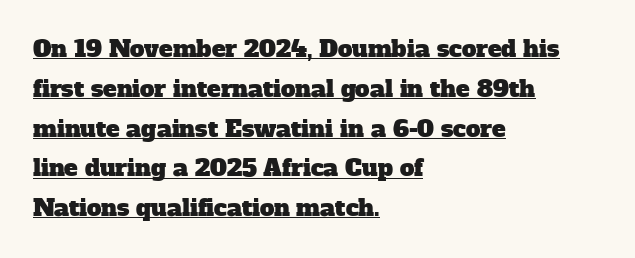
You can see a thin bar hugging the bottom of the glyphs. Here the glyphs are tracked normally, forming tight word shapes. Typeset ragged right — the left edge is the straight one.
